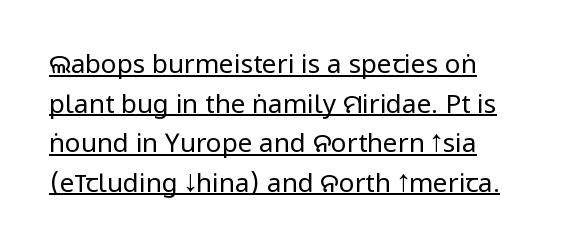
The block of text has a typical density, with ordinary space between rows. This is not heavy type; no bold has been used. No extra tracking has been applied to these lines. The face used here appears with an underline applied. You can tell it's not italic because the verticals are truly vertical.
